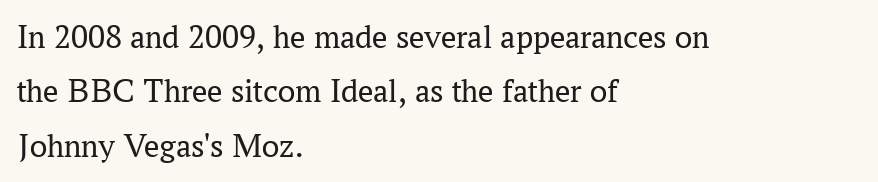
This is not heavy type; no bold has been used. The space beneath each line is pristine and unruled. I'd call this a serif setting — the letters wear small feet. Italic: no, the glyphs are upright roman. Short note: letters normally spaced.
